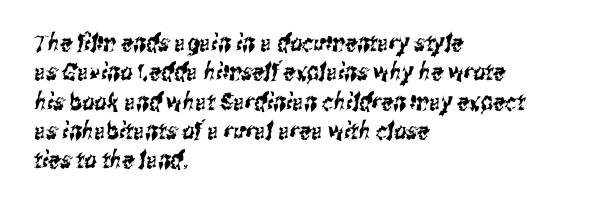
The image shows 24 px text type; set left-aligned, line spacing 1.22x, normal letter spacing, not underlined.
